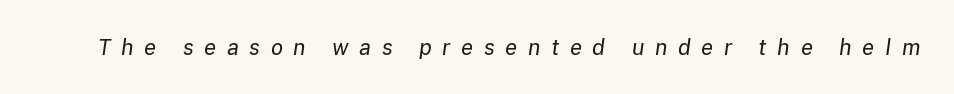
Q: Is the text bold? A: No.
Q: Is the text italic (slanted)? A: Yes, it leans right by about 8 degrees.
Q: Is the text underlined? A: No.
Q: Is the spacing between letters normal or unusually wide? A: Unusually wide.
